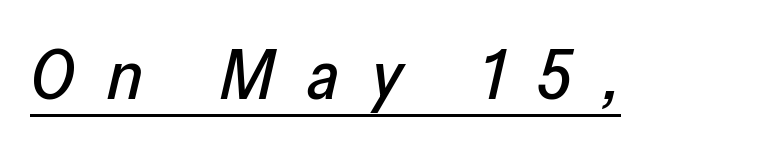
{"italic": "yes", "lean": "right", "slant_degrees": 13, "width": "normal", "stroke_contrast": "low", "x_height": "medium", "monospaced": "no", "underline": "yes", "letter_spacing": "wide", "letter_spacing_em": 0.47, "glyph_px": 69}
